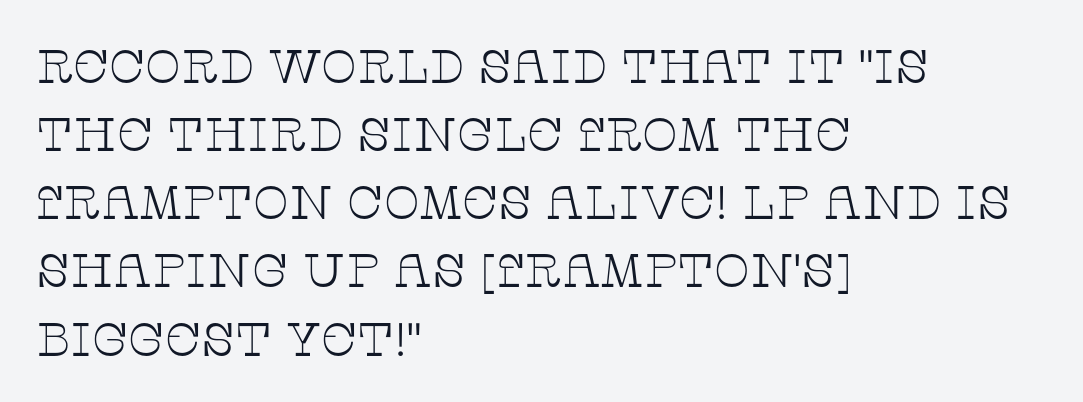
The text block is weighted toward the left margin, trailing off unevenly rightward. Each stroke keeps to a modest, everyday thickness or less. Short note: letters normally spaced. These lines are rendered in a variable-pitch font. Reading down the column, the eye jumps a familiar distance to each next line. Posture: upright roman.
